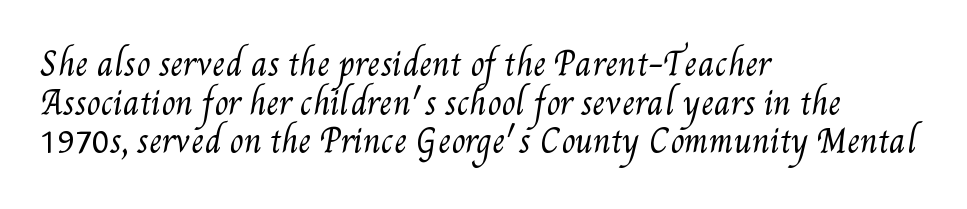
The image shows 32 px regular-weight, condensed type; set left-aligned, line spacing 1.21x, normal letter spacing, not underlined; medium stroke contrast and a small x-height.
